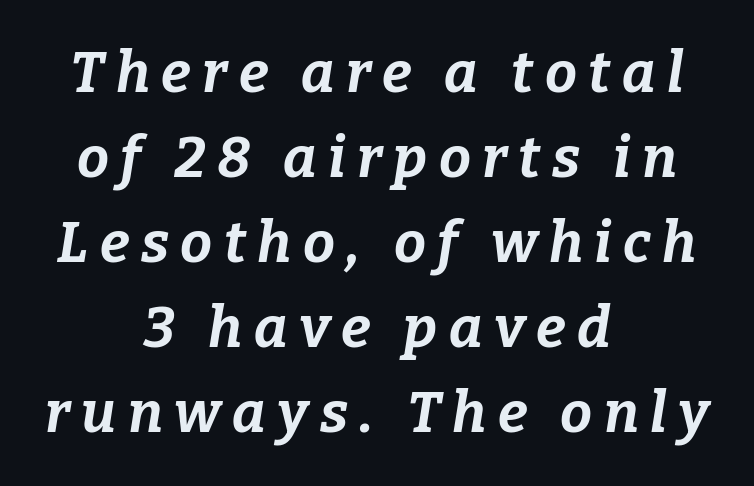
{"italic": "yes", "lean": "right", "slant_degrees": 9, "bold": "yes", "weight": "bold", "width": "normal", "stroke_contrast": "low", "x_height": "medium", "monospaced": "no", "underline": "no", "align": "center", "line_spacing": "normal", "line_spacing_ratio": 1.49, "letter_spacing": "wide", "letter_spacing_em": 0.2, "glyph_px": 57}
